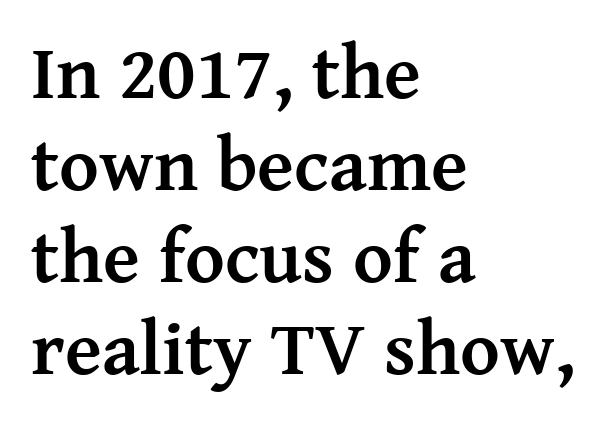
You could not count columns in this text — the font is proportionally spaced. Chunky letters — that's bold for sure. The words here are not underlined. Reading down the block, your eye returns to a fixed left position each line. In terms of letterform style, serifs are clearly present.
